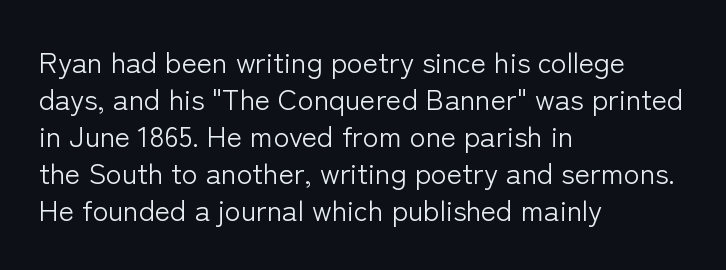
The setting favours the left margin, as ordinary paragraphs usually do. Is this a fixed-width face? No — the glyphs have proportional, varying widths. The space between consecutive lines is moderate. Each stroke keeps to a modest, everyday thickness or less. The text was rendered using a sans face with plain stroke endings.
